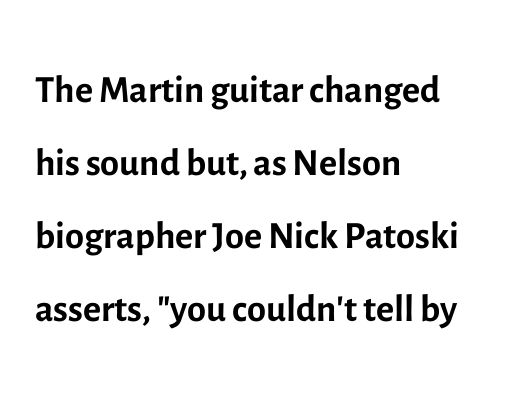
Q: Is the text bold? A: No.
Q: Is the text italic (slanted)? A: No, it is upright.
Q: Is the typeface a serif or a sans-serif typeface? A: Sans-serif.
Q: Is the text underlined? A: No.
Q: How is the paragraph aligned? A: Left-aligned.
Q: Is the spacing between letters normal or unusually wide? A: Normal.
Q: Is the spacing between lines tight, normal or loose? A: Normal.
Q: Width (condensed, normal, or wide)? A: Normal.
Q: x-height? A: Medium.
Q: Monospaced? A: No.
